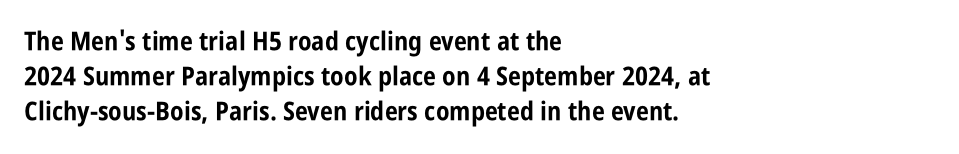
{"italic": "no", "bold": "yes", "underline": "no", "align": "left", "line_spacing": "normal", "line_spacing_ratio": 1.34, "letter_spacing": "normal", "letter_spacing_em": 0.0, "glyph_px": 26}
